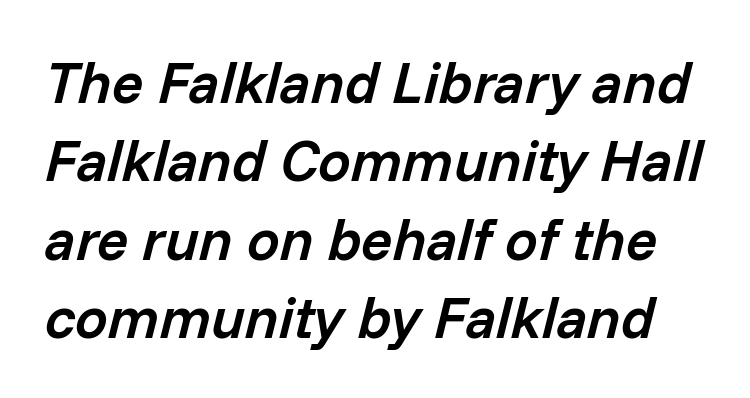
The image shows 58 px semibold type, italic (leaning right); set normal line spacing (1.35x), normal letter spacing, not underlined; low stroke contrast and a medium x-height.
